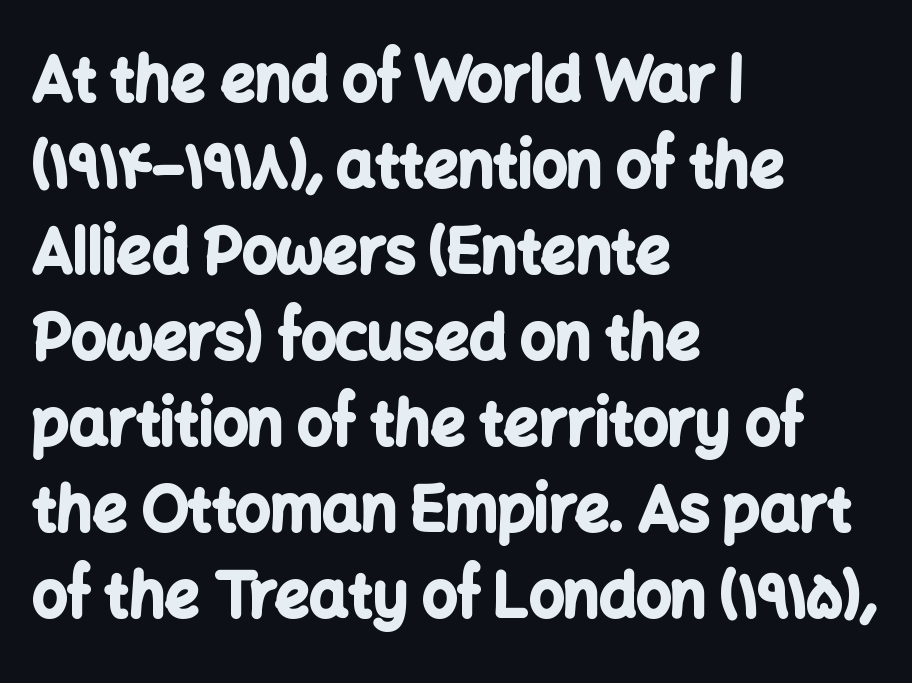
The image shows 61 px bold sans-serif type, upright; set left-aligned, normal line spacing (1.41x), normal letter spacing, not underlined; low stroke contrast and a medium x-height.
